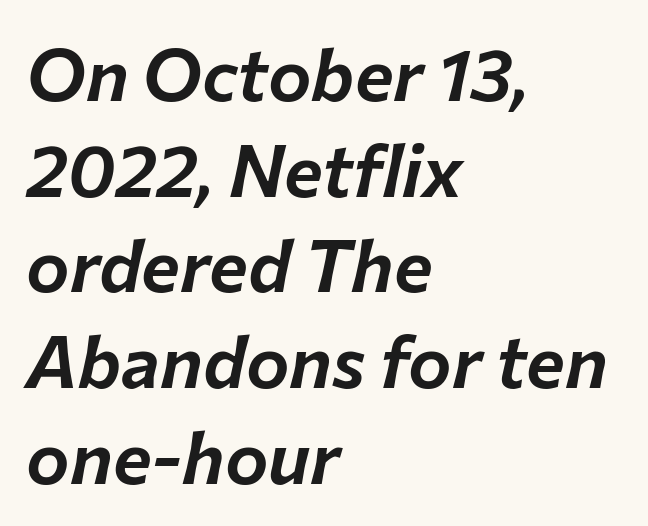
One-word summary of the alignment: left. Inter-character spacing is left at the font's built-in metrics. A typesetter would call this proportional, since set widths differ per character. The face used here has a pronounced slope to its letters.
